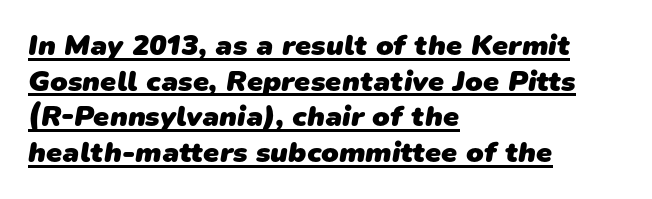
The passage is arranged the way most books set body copy — flush left. Note the varied advance widths — an 'i' is clearly narrower than an 'm'. I'd call this a sans setting — the letters go barefoot. Glance below the letters and you will spot a drawn line. How heavy is the stroke? Heavy — this is a bold. Inter-character spacing is left at the font's built-in metrics.
